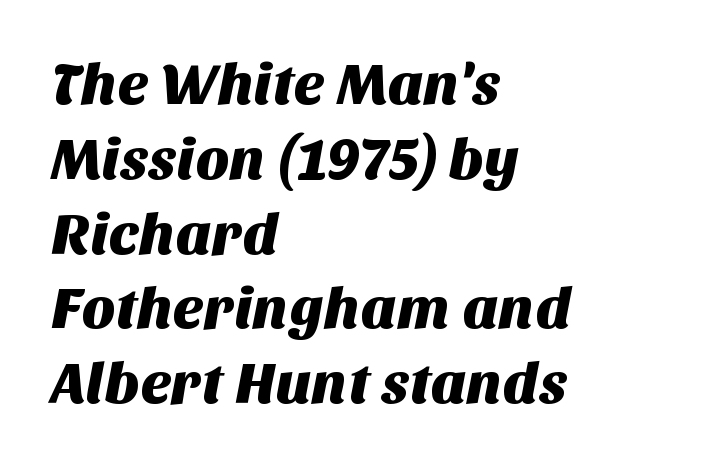
The image shows 58 px sans-serif type; set left-aligned, normal line spacing (1.29x), normal letter spacing, not underlined; medium stroke contrast and a large x-height.
